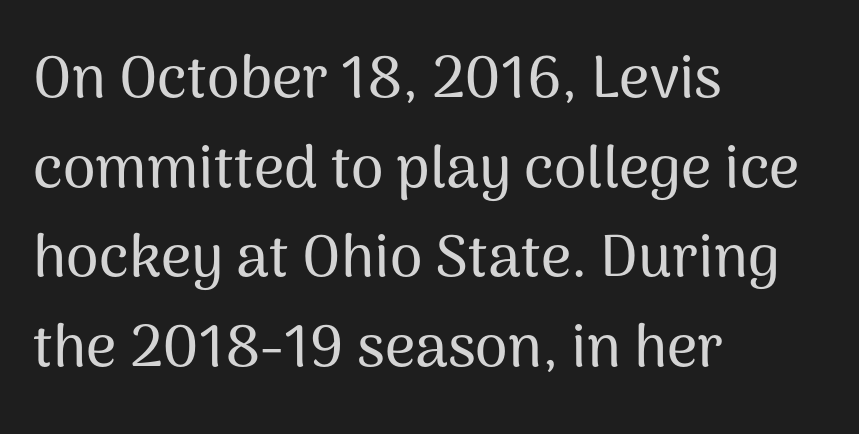
The image shows 59 px sans-serif type, upright; set left-aligned, normal line spacing (1.52x), normal letter spacing, not underlined; medium stroke contrast and a medium x-height.
